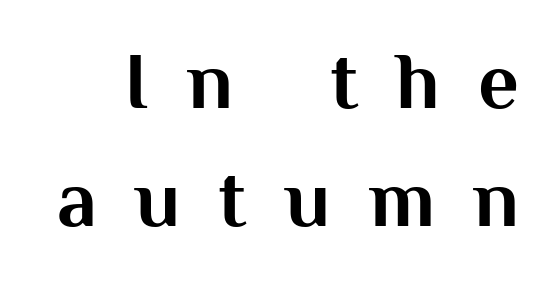
The image shows 80 px bold sans-serif type, upright; set normal line spacing (1.47x), unusually wide letter spacing (+0.48 em), not underlined; medium stroke contrast and a medium x-height.
